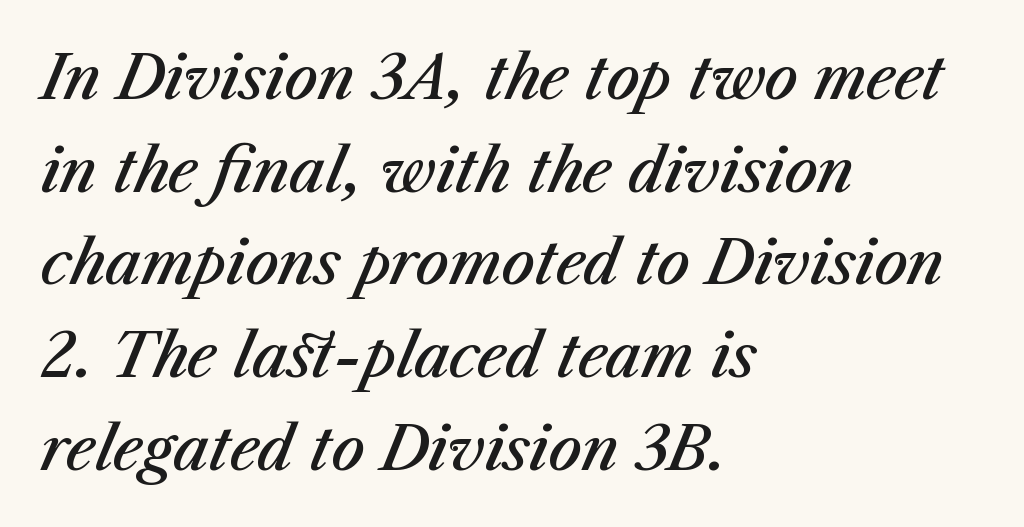
The image shows 59 px semibold type, italic (leaning right); set left-aligned, normal line spacing (1.57x), normal letter spacing, not underlined; medium stroke contrast and a medium x-height.
